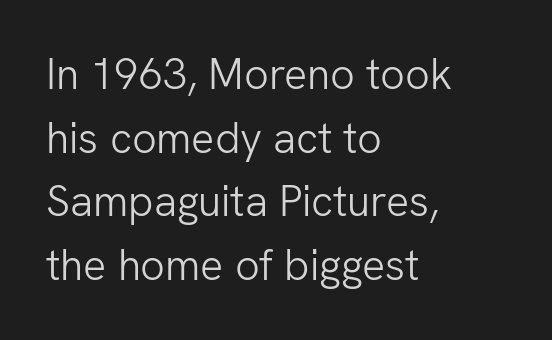
{"serif": "no", "italic": "no", "bold": "no", "weight": "light", "width": "normal", "stroke_contrast": "low", "x_height": "medium", "monospaced": "no", "underline": "no", "align": "left", "line_spacing": "normal", "line_spacing_ratio": 1.48, "letter_spacing": "normal", "letter_spacing_em": 0.0, "glyph_px": 43}
